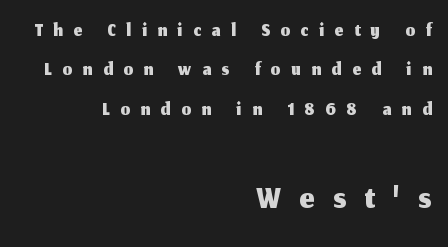
{"serif": "no", "italic": "no", "width": "normal", "stroke_contrast": "medium", "x_height": "medium", "monospaced": "no", "underline": "no", "align": "right", "line_spacing": "normal", "line_spacing_ratio": 1.31, "letter_spacing": "wide", "letter_spacing_em": 0.36, "larger_block": "second", "size_ratio": 1.73, "glyph_px": 52}
